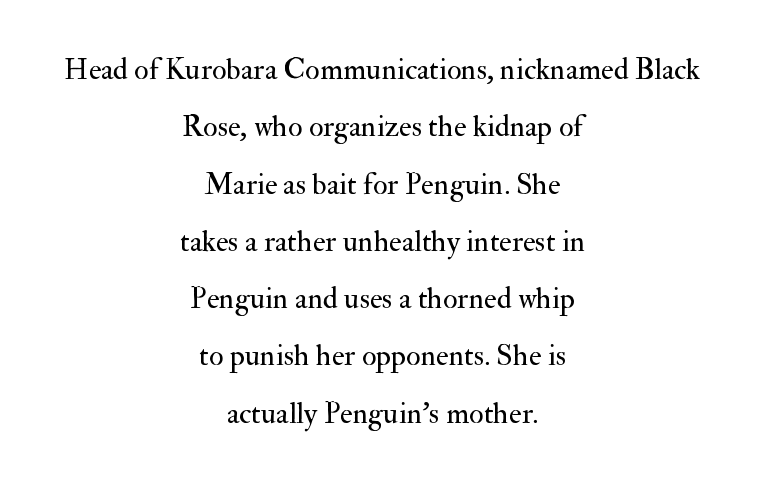
The image shows 30 px regular-weight serif type, upright; set centered, loose line spacing (1.91x), normal letter spacing, not underlined; medium stroke contrast and a small x-height.
